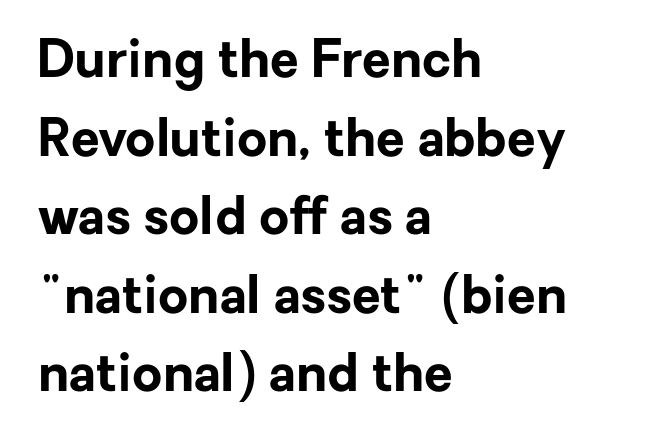
{"serif": "no", "italic": "no", "bold": "yes", "weight": "bold", "width": "normal", "stroke_contrast": "low", "x_height": "medium", "monospaced": "no", "underline": "no", "align": "left", "line_spacing": "normal", "line_spacing_ratio": 1.51, "letter_spacing": "normal", "letter_spacing_em": 0.0, "glyph_px": 52}
